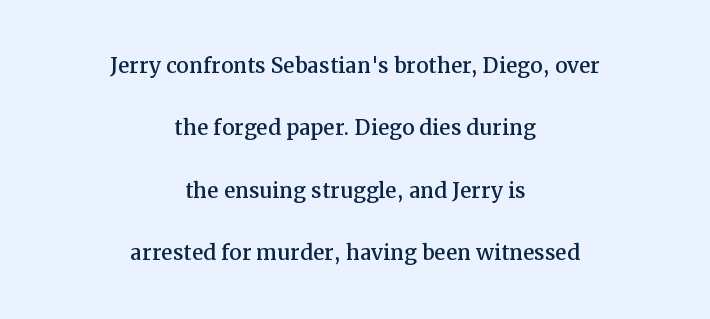
These lines are composed in type with serifs. There is no visible air inserted between adjacent glyphs. Note the varied advance widths — an 'i' is clearly narrower than an 'm'. This sample is center-justified, so both line endings float freely. This sample uses an upright cut, with every glyph sitting square on the baseline. Is there much room between lines? Yes — plenty of vertical air separates them.
